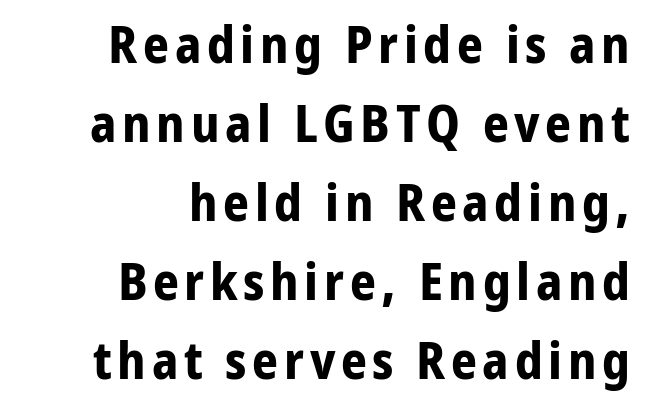
The image shows 51 px bold sans-serif type, upright; set right-aligned, normal line spacing (1.55x), not underlined; low stroke contrast and a medium x-height.
